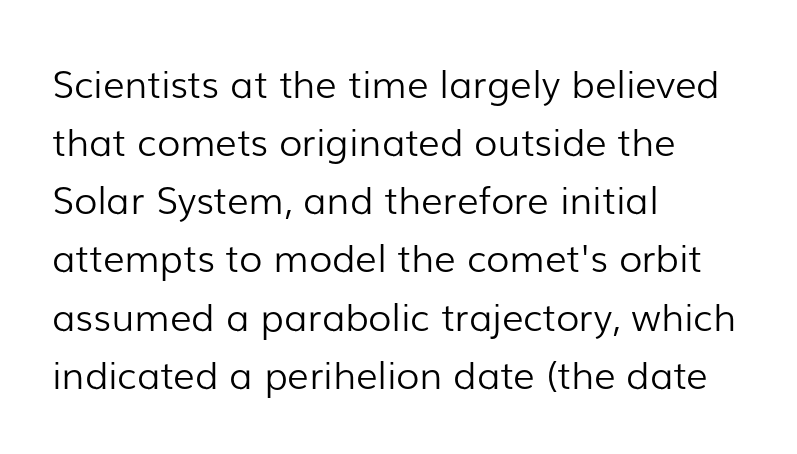
Q: Is the text bold? A: No.
Q: Is the text italic (slanted)? A: No, it is upright.
Q: Is the typeface a serif or a sans-serif typeface? A: Sans-serif.
Q: Is the text underlined? A: No.
Q: How is the paragraph aligned? A: Left-aligned.
Q: Is the spacing between letters normal or unusually wide? A: Normal.
Q: Is the spacing between lines tight, normal or loose? A: Normal.
Q: Width (condensed, normal, or wide)? A: Normal.
Q: Stroke contrast? A: Low.
Q: x-height? A: Medium.
Q: Monospaced? A: No.
